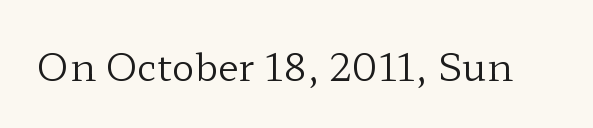
Q: Is the text bold? A: No.
Q: Is the text italic (slanted)? A: No, it is upright.
Q: Is the typeface a serif or a sans-serif typeface? A: Serif.
Q: Is the text underlined? A: No.
Q: Is the spacing between letters normal or unusually wide? A: Normal.
Q: Width (condensed, normal, or wide)? A: Wide.
Q: Stroke contrast? A: Low.
Q: x-height? A: Medium.
Q: Monospaced? A: No.
